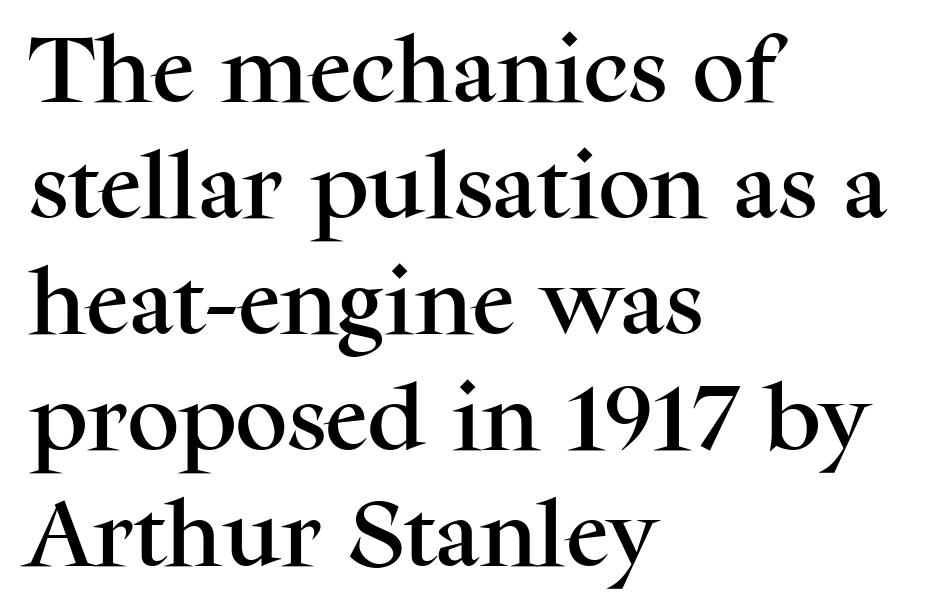
{"serif": "yes", "italic": "no", "width": "normal", "stroke_contrast": "medium", "x_height": "medium", "monospaced": "no", "underline": "no", "align": "left", "line_spacing": "normal", "line_spacing_ratio": 1.59, "letter_spacing": "normal", "letter_spacing_em": 0.0, "glyph_px": 73}
